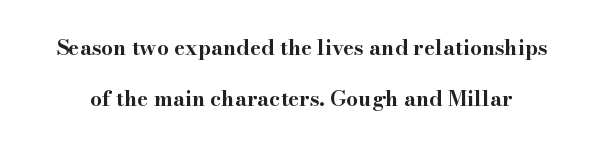
{"italic": "no", "bold": "yes", "underline": "no", "line_spacing": "loose", "line_spacing_ratio": 2.45, "letter_spacing": "normal", "letter_spacing_em": 0.0, "glyph_px": 21}
